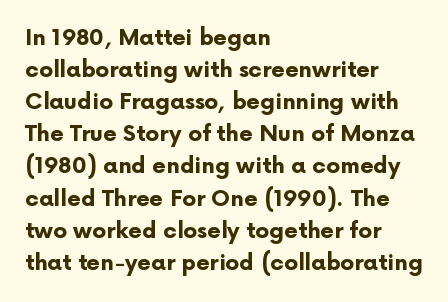
{"italic": "no", "bold": "yes", "underline": "no", "align": "left", "line_spacing": "normal", "line_spacing_ratio": 1.46, "letter_spacing": "normal", "letter_spacing_em": 0.0, "glyph_px": 22}
